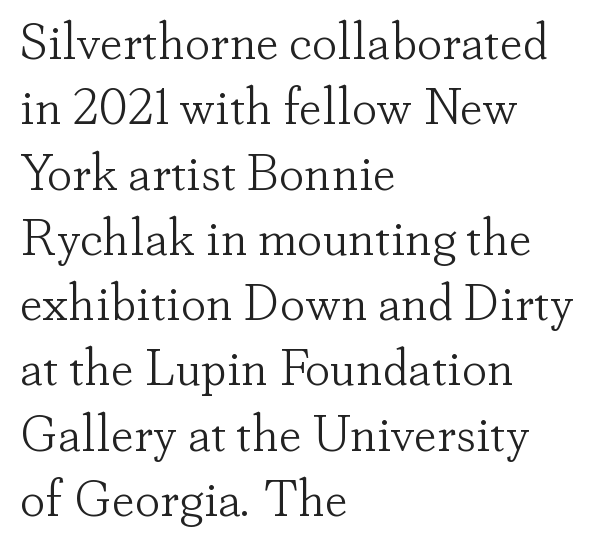
The image shows 51 px light serif type, upright; set left-aligned, normal line spacing (1.28x), normal letter spacing, not underlined; low stroke contrast and a small x-height.
